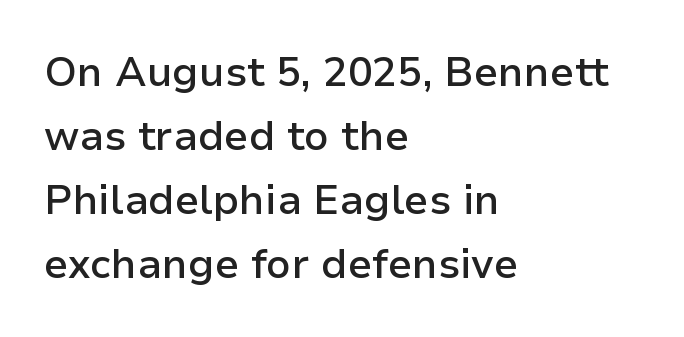
{"serif": "no", "italic": "no", "bold": "semi", "weight": "semibold", "width": "normal", "stroke_contrast": "low", "x_height": "medium", "monospaced": "no", "underline": "no", "align": "left", "line_spacing": "normal", "line_spacing_ratio": 1.56, "letter_spacing": "normal", "letter_spacing_em": 0.0, "glyph_px": 41}
